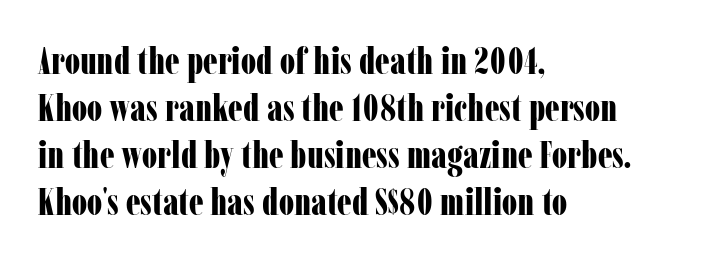
{"serif": "yes", "italic": "no", "bold": "yes", "weight": "bold", "width": "condensed", "stroke_contrast": "low", "x_height": "medium", "monospaced": "no", "underline": "no", "align": "left", "line_spacing": "normal", "line_spacing_ratio": 1.27, "letter_spacing": "normal", "letter_spacing_em": 0.0, "glyph_px": 37}
